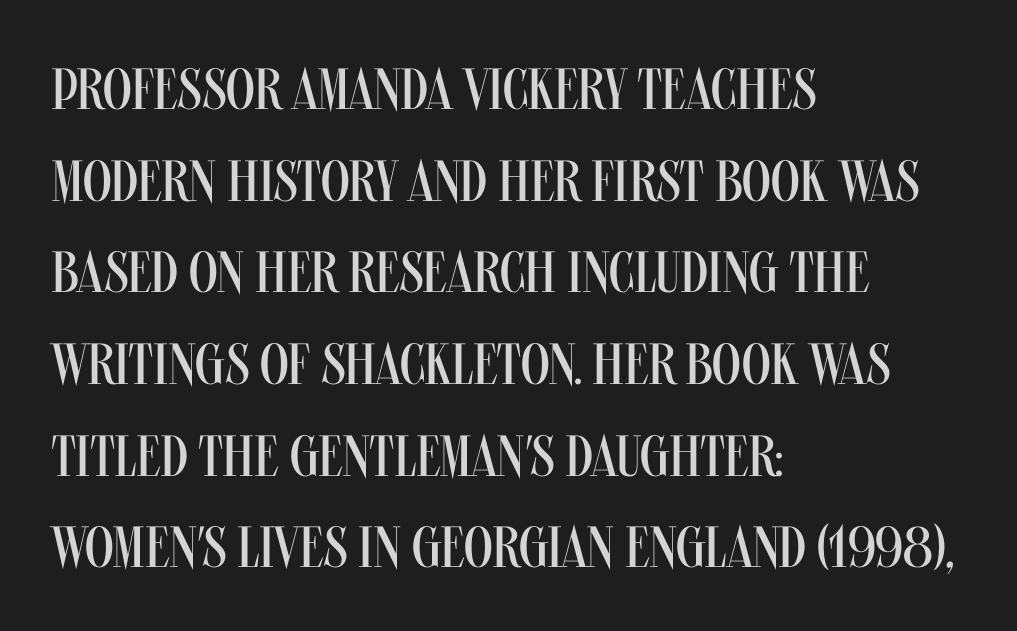
The image shows 58 px regular-weight, condensed sans-serif type, upright; set left-aligned, normal line spacing (1.58x), normal letter spacing, not underlined; medium stroke contrast and a large x-height.
